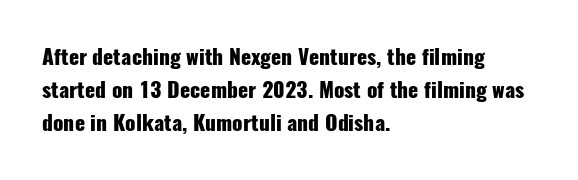
Q: Is the text bold? A: Yes.
Q: Is the text italic (slanted)? A: No, it is upright.
Q: Is the text underlined? A: No.
Q: How is the paragraph aligned? A: Left-aligned.
Q: Is the spacing between letters normal or unusually wide? A: Normal.
Q: Is the spacing between lines tight, normal or loose? A: Normal.
